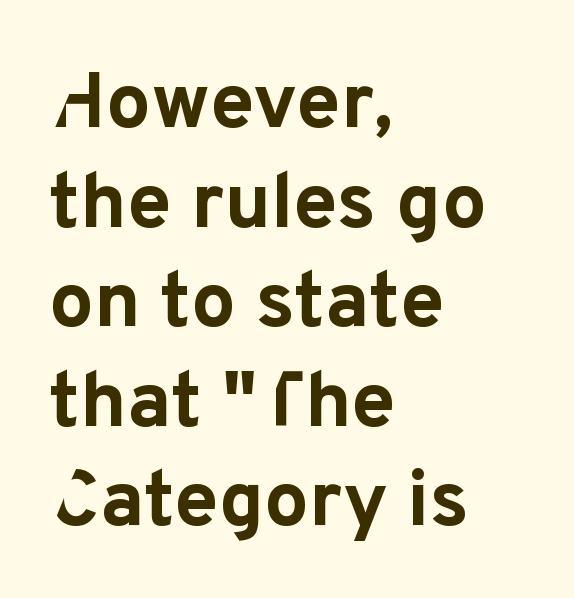
Q: Is the text bold? A: Yes.
Q: Is the text italic (slanted)? A: No, it is upright.
Q: Is the typeface a serif or a sans-serif typeface? A: Sans-serif.
Q: Is the text underlined? A: No.
Q: How is the paragraph aligned? A: Left-aligned.
Q: Is the spacing between letters normal or unusually wide? A: Normal.
Q: Is the spacing between lines tight, normal or loose? A: Normal.
Q: Width (condensed, normal, or wide)? A: Normal.
Q: Stroke contrast? A: Low.
Q: x-height? A: Medium.
Q: Monospaced? A: No.
